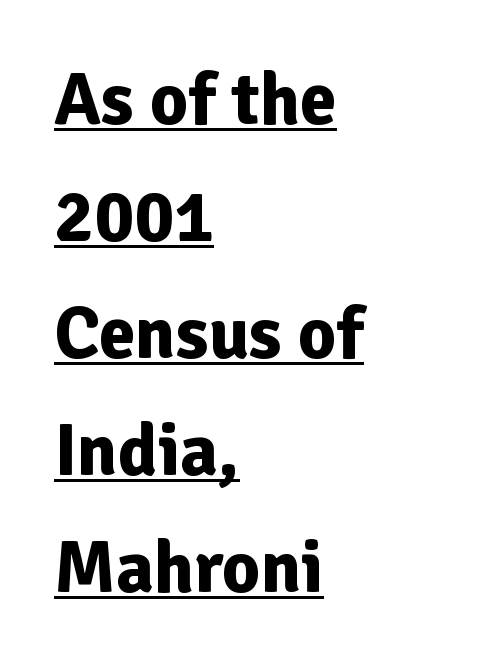
Q: Is the text bold? A: Yes.
Q: Is the text italic (slanted)? A: No, it is upright.
Q: Is the typeface a serif or a sans-serif typeface? A: Sans-serif.
Q: Is the text underlined? A: Yes.
Q: How is the paragraph aligned? A: Left-aligned.
Q: Is the spacing between letters normal or unusually wide? A: Normal.
Q: Is the spacing between lines tight, normal or loose? A: Normal.
Q: Width (condensed, normal, or wide)? A: Normal.
Q: Stroke contrast? A: Low.
Q: x-height? A: Medium.
Q: Monospaced? A: No.
